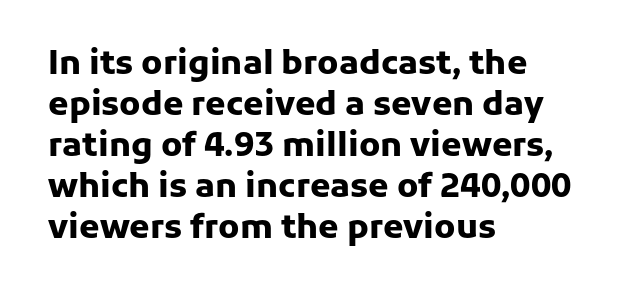
The image shows 33 px heavy sans-serif type, upright; set left-aligned, line spacing 1.24x, normal letter spacing, not underlined; low stroke contrast and a medium x-height.
